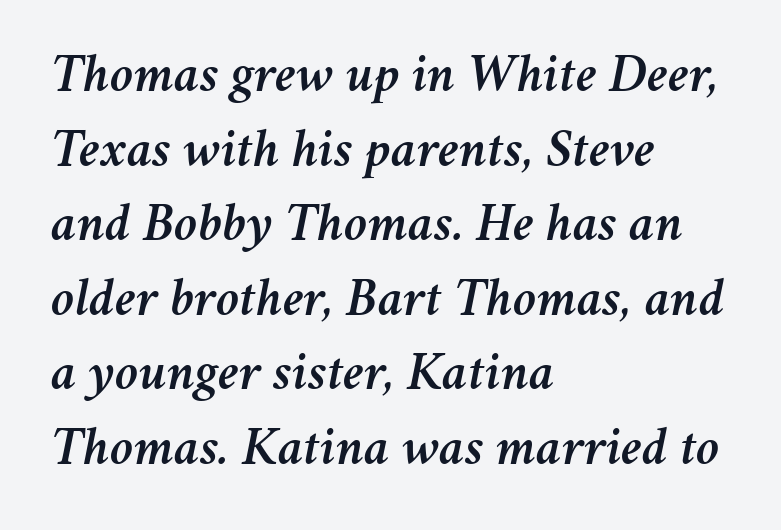
{"italic": "yes", "lean": "right", "slant_degrees": 11, "width": "normal", "stroke_contrast": "medium", "x_height": "medium", "monospaced": "no", "underline": "no", "align": "left", "line_spacing": "normal", "line_spacing_ratio": 1.38, "letter_spacing": "normal", "letter_spacing_em": 0.0, "glyph_px": 54}
